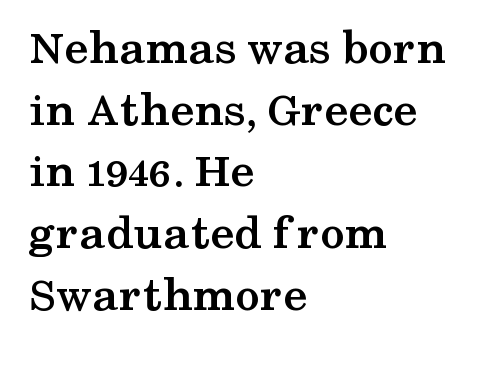
{"serif": "yes", "italic": "no", "bold": "yes", "weight": "semibold", "width": "wide", "stroke_contrast": "medium", "x_height": "medium", "monospaced": "no", "underline": "no", "align": "left", "line_spacing": "normal", "line_spacing_ratio": 1.26, "letter_spacing": "normal", "letter_spacing_em": 0.0, "glyph_px": 49}
